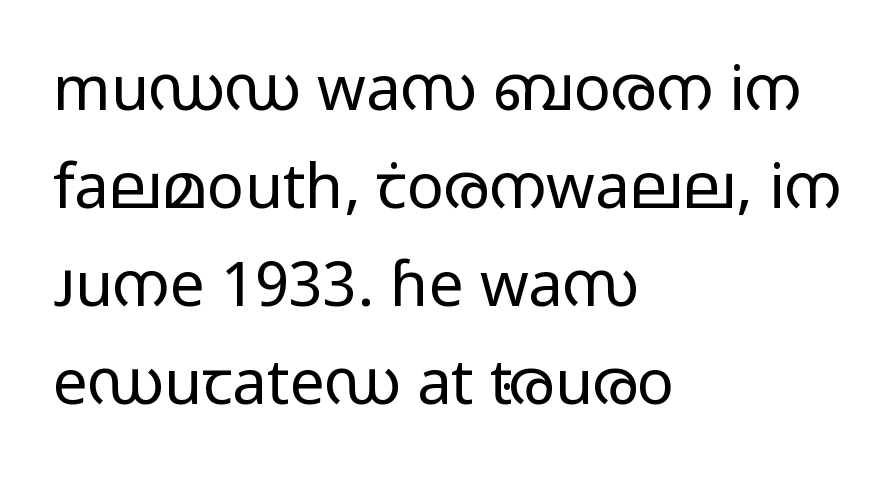
Q: Is the text bold? A: No.
Q: Is the text italic (slanted)? A: No, it is upright.
Q: Is the typeface a serif or a sans-serif typeface? A: Sans-serif.
Q: Is the text underlined? A: No.
Q: How is the paragraph aligned? A: Left-aligned.
Q: Is the spacing between letters normal or unusually wide? A: Normal.
Q: Is the spacing between lines tight, normal or loose? A: Normal.
Q: Width (condensed, normal, or wide)? A: Wide.
Q: Stroke contrast? A: Low.
Q: x-height? A: Medium.
Q: Monospaced? A: No.
